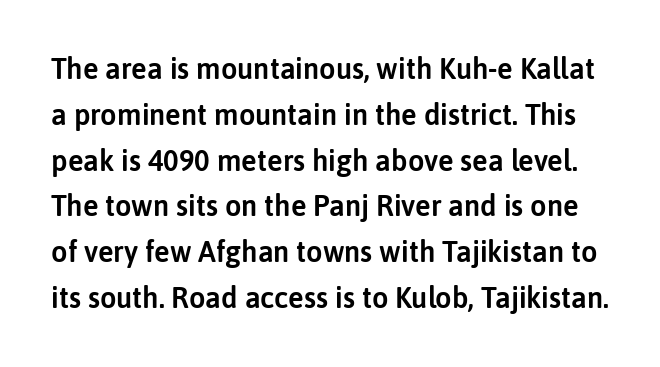
{"serif": "no", "italic": "no", "width": "normal", "stroke_contrast": "low", "x_height": "medium", "monospaced": "no", "underline": "no", "line_spacing": "normal", "line_spacing_ratio": 1.58, "letter_spacing": "normal", "letter_spacing_em": 0.0, "glyph_px": 29}
